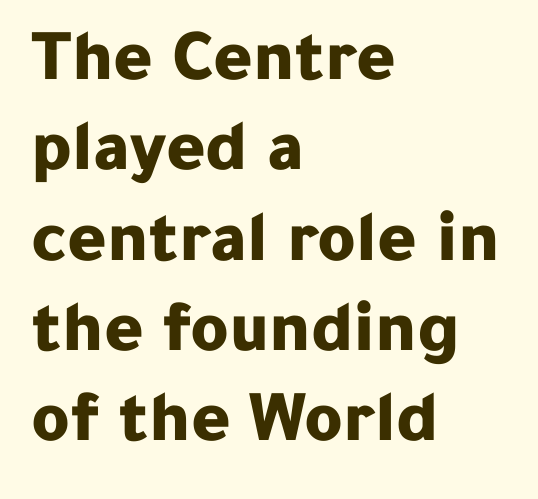
Q: Is the text bold? A: Yes.
Q: Is the text italic (slanted)? A: No, it is upright.
Q: Is the typeface a serif or a sans-serif typeface? A: Sans-serif.
Q: Is the text underlined? A: No.
Q: How is the paragraph aligned? A: Left-aligned.
Q: Is the spacing between letters normal or unusually wide? A: Normal.
Q: Width (condensed, normal, or wide)? A: Normal.
Q: Stroke contrast? A: Low.
Q: x-height? A: Medium.
Q: Monospaced? A: No.
